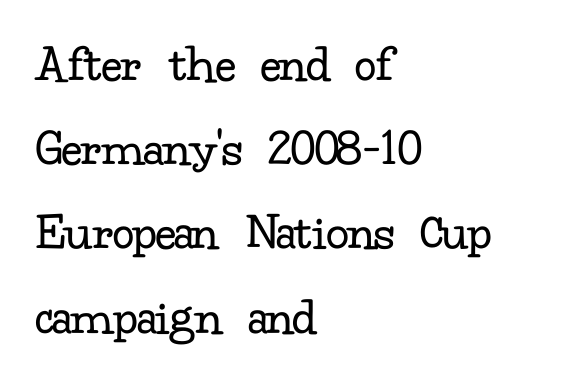
Q: Is the text bold? A: No.
Q: Is the text italic (slanted)? A: No, it is upright.
Q: Is the typeface a serif or a sans-serif typeface? A: Serif.
Q: Is the text underlined? A: No.
Q: How is the paragraph aligned? A: Left-aligned.
Q: Is the spacing between letters normal or unusually wide? A: Normal.
Q: Is the spacing between lines tight, normal or loose? A: Normal.
Q: Width (condensed, normal, or wide)? A: Normal.
Q: Stroke contrast? A: Low.
Q: x-height? A: Small.
Q: Monospaced? A: No.
